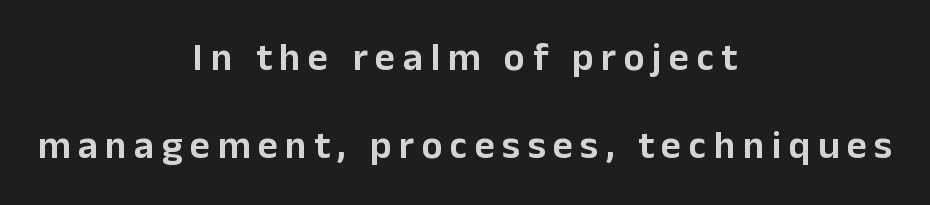
The image shows 39 px sans-serif type, upright; set centered, loose line spacing (2.25x), not underlined; low stroke contrast and a medium x-height.
